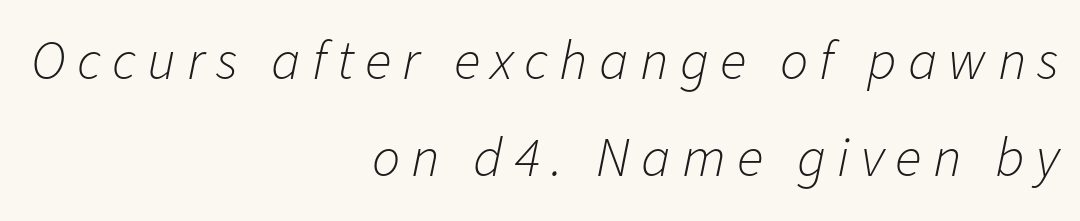
{"italic": "yes", "lean": "right", "slant_degrees": 11, "bold": "no", "weight": "light", "width": "normal", "stroke_contrast": "low", "x_height": "medium", "monospaced": "no", "underline": "no", "align": "right", "line_spacing_ratio": 1.74, "letter_spacing": "wide", "letter_spacing_em": 0.2, "glyph_px": 56}
